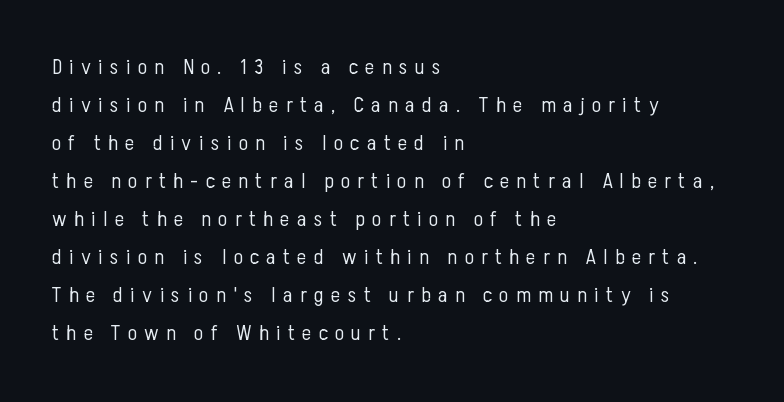
Q: Is the text bold? A: No.
Q: Is the text italic (slanted)? A: No, it is upright.
Q: Is the text underlined? A: No.
Q: How is the paragraph aligned? A: Left-aligned.
Q: Is the spacing between letters normal or unusually wide? A: Unusually wide.
